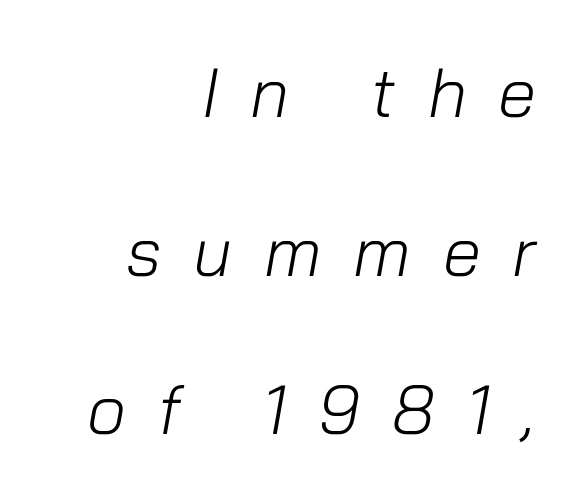
Q: Is the text bold? A: No.
Q: Is the text italic (slanted)? A: Yes, it leans right by about 10 degrees.
Q: Is the text underlined? A: No.
Q: How is the paragraph aligned? A: Right-aligned.
Q: Is the spacing between letters normal or unusually wide? A: Unusually wide.
Q: Is the spacing between lines tight, normal or loose? A: Loose.
Q: Width (condensed, normal, or wide)? A: Normal.
Q: Stroke contrast? A: Low.
Q: x-height? A: Medium.
Q: Monospaced? A: No.
